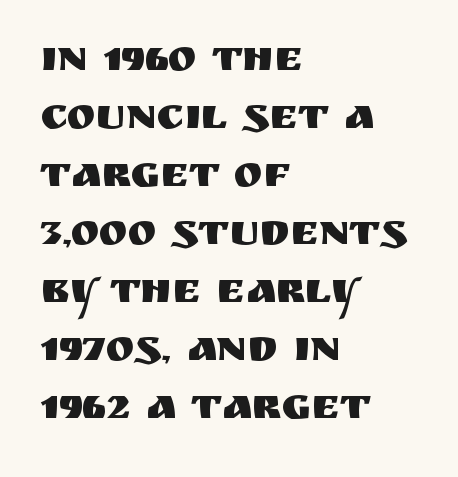
Q: Is the text italic (slanted)? A: No, it is upright.
Q: Is the typeface a serif or a sans-serif typeface? A: Sans-serif.
Q: Is the text underlined? A: No.
Q: How is the paragraph aligned? A: Left-aligned.
Q: Is the spacing between letters normal or unusually wide? A: Normal.
Q: Is the spacing between lines tight, normal or loose? A: Normal.
Q: Width (condensed, normal, or wide)? A: Normal.
Q: Stroke contrast? A: Medium.
Q: x-height? A: Large.
Q: Monospaced? A: No.
